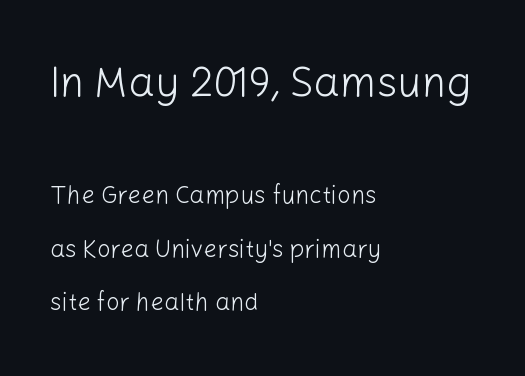
Q: Is the text bold? A: No.
Q: Is the text italic (slanted)? A: No, it is upright.
Q: Is the typeface a serif or a sans-serif typeface? A: Sans-serif.
Q: Is the text underlined? A: No.
Q: How is the paragraph aligned? A: Left-aligned.
Q: Is the spacing between letters normal or unusually wide? A: Normal.
Q: Is the spacing between lines tight, normal or loose? A: Loose.
Q: Which block of text is set in a larger size, the first (top) or the second (bottom)? A: The first (top) one.
Q: Width (condensed, normal, or wide)? A: Normal.
Q: Stroke contrast? A: Low.
Q: x-height? A: Medium.
Q: Monospaced? A: No.
